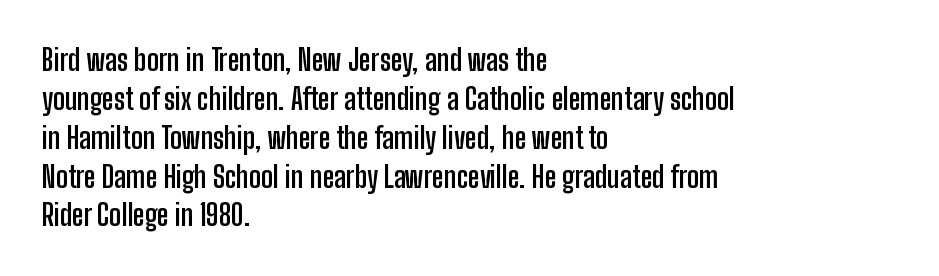
Q: Is the text bold? A: Yes.
Q: Is the text italic (slanted)? A: No, it is upright.
Q: Is the typeface a serif or a sans-serif typeface? A: Sans-serif.
Q: Is the text underlined? A: No.
Q: How is the paragraph aligned? A: Left-aligned.
Q: Is the spacing between letters normal or unusually wide? A: Normal.
Q: Is the spacing between lines tight, normal or loose? A: Normal.
Q: Width (condensed, normal, or wide)? A: Condensed.
Q: Stroke contrast? A: Low.
Q: x-height? A: Medium.
Q: Monospaced? A: No.
